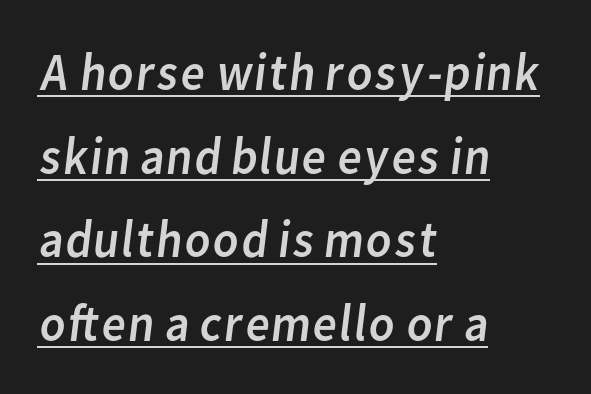
Default kerning and tracking; the words read as compact shapes. The ragged edge is on the right, which tells us the setting is flush left. Evenly set lines give the paragraph a standard silhouette. Quick note: underline on. Weight: in the light-to-regular range.
